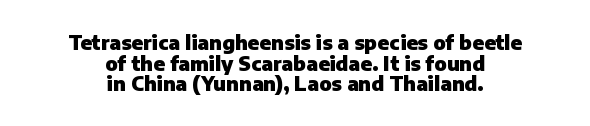
The lines are packed closely together with very little leading. The font's upright variant was chosen for this text. Every row of glyphs is offset so its center matches the block's center. Each row of text sits above clean, open space. Notice how thick the strokes are: this is what a full bold looks like. What stands out about the letter spacing? Nothing — it is the standard amount.
